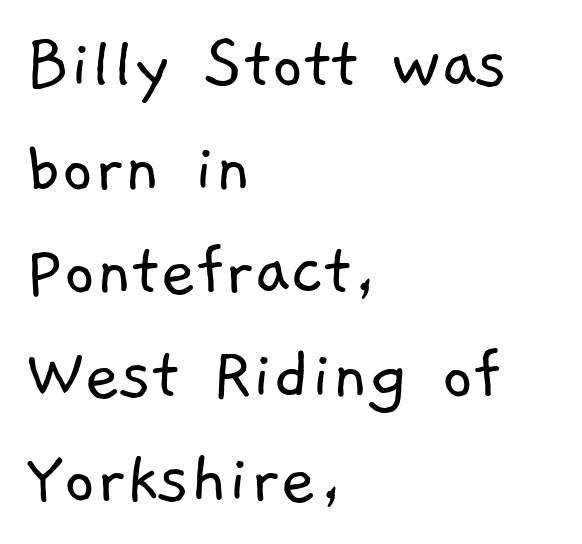
Tracking here is standard; glyphs follow each other at the usual distance. Leading: standard. Is the stroke heavy? The answer is a plain regular-or-lighter. Think of a printed novel: that variable character pitch is what you see here.
